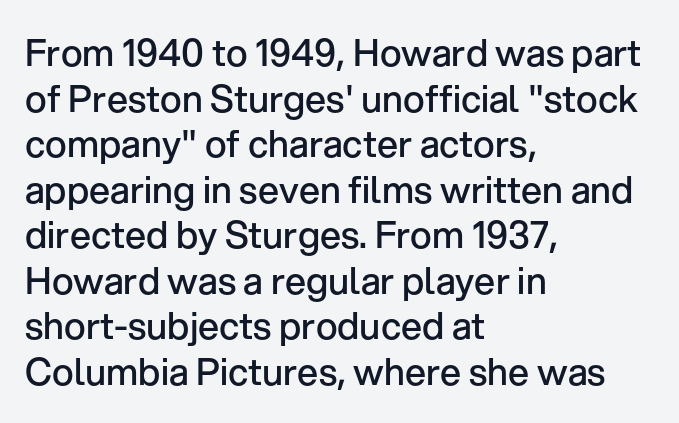
Q: Is the text bold? A: Semi-bold.
Q: Is the text italic (slanted)? A: No, it is upright.
Q: Is the typeface a serif or a sans-serif typeface? A: Sans-serif.
Q: Is the text underlined? A: No.
Q: How is the paragraph aligned? A: Left-aligned.
Q: Is the spacing between letters normal or unusually wide? A: Normal.
Q: Width (condensed, normal, or wide)? A: Normal.
Q: Stroke contrast? A: Low.
Q: x-height? A: Medium.
Q: Monospaced? A: No.
